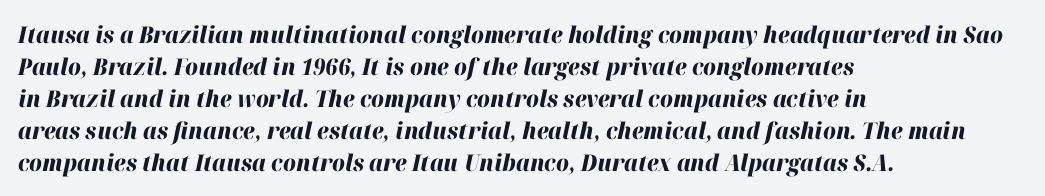
Rows of type keep a routine distance in the vertical direction. Compared with ordinary roman type, these characters are visibly tilted. Bold? Absolutely — the strokes are thick and heavy. The passage shown is not underscored anywhere.
